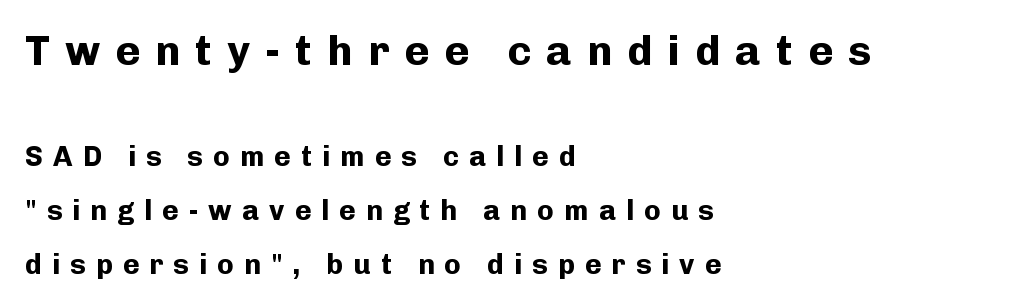
{"serif": "no", "italic": "no", "bold": "yes", "weight": "bold", "width": "normal", "stroke_contrast": "low", "x_height": "medium", "monospaced": "no", "underline": "no", "align": "left", "line_spacing": "loose", "line_spacing_ratio": 1.92, "letter_spacing": "wide", "letter_spacing_em": 0.36, "larger_block": "first", "size_ratio": 1.5, "glyph_px": 42}
